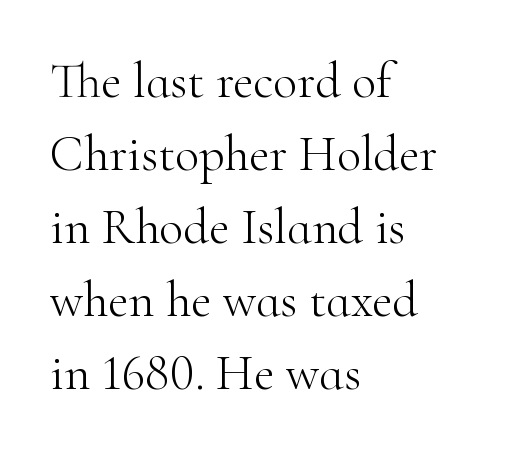
{"serif": "yes", "italic": "no", "bold": "no", "weight": "light", "width": "normal", "stroke_contrast": "high", "x_height": "small", "monospaced": "no", "underline": "no", "align": "left", "line_spacing": "normal", "line_spacing_ratio": 1.46, "letter_spacing": "normal", "letter_spacing_em": 0.0, "glyph_px": 50}
